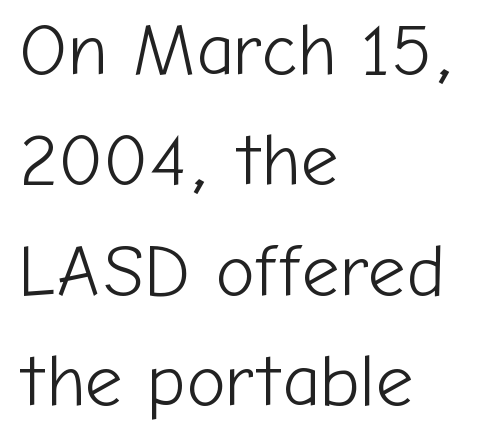
The image shows 74 px light sans-serif type, upright; set left-aligned, normal line spacing (1.49x), normal letter spacing, not underlined; low stroke contrast and a medium x-height.
